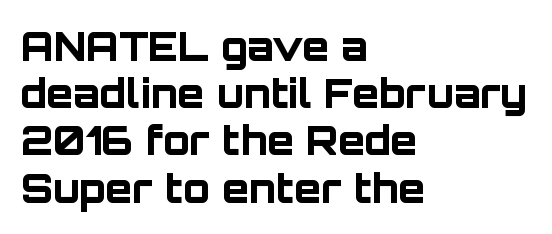
Style check: upright. I'd call this a sans setting — the letters go barefoot. The gaps between neighbouring characters are ordinary and unremarkable. The strokes are fattened all the way to bold. Do the characters align in a grid? No, the font is proportional. This sample is left-justified, so line endings fall wherever the words run out.
